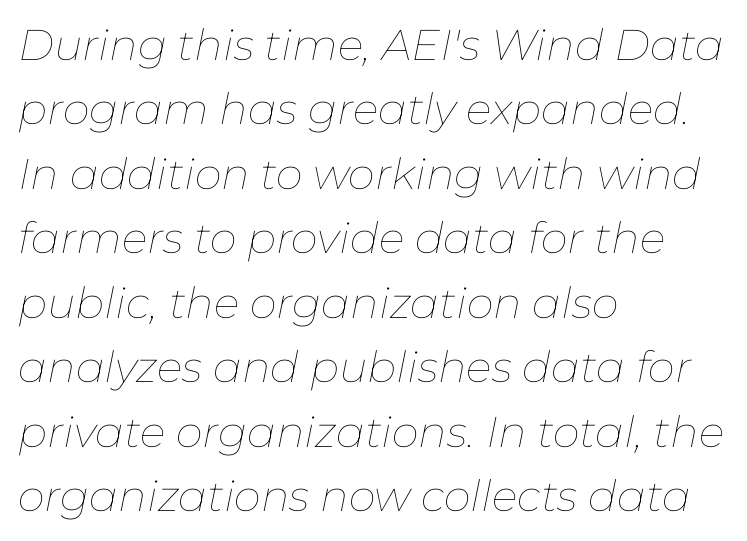
The gaps between neighbouring characters are ordinary and unremarkable. Underlining? Definitely not there. Every row of glyphs begins at an identical x-position on the left. Here the designer chose a conventional face with non-uniform glyph widths. Summary of vertical rhythm: regular, with standard interline spacing.
